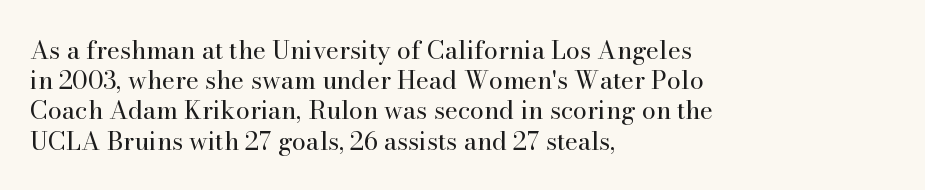
The image shows 25 px text type, upright; set left-aligned, line spacing 1.21x, normal letter spacing, not underlined.
